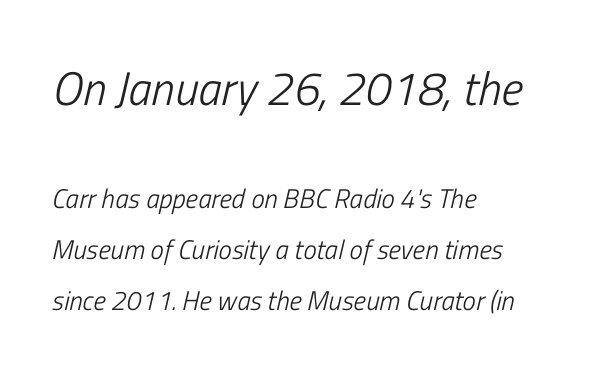
In terms of letterspacing, this is plain default setting. The glyphs are unaccompanied by any horizontal stroke below them. This sample uses an oblique cut, with every glyph tilted off the vertical. The lines are quadded left. The face used here is proportionally spaced, like ordinary book or web type. Look at the glyph heights: the upper group is clearly the bigger setting.
